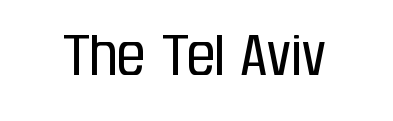
Each letter keeps its own natural width here, so spacing adapts to shape. The typography opts for an upright posture over an oblique one. Glance below the letters and you will spot only blank space. Heaviness? Minimal to ordinary, like unemphasized prose. No extra tracking has been applied to these lines.
